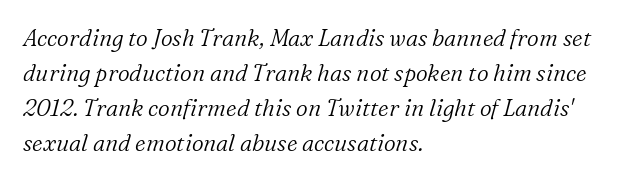
{"italic": "yes", "lean": "right", "slant_degrees": 16, "bold": "no", "underline": "no", "align": "left", "line_spacing": "normal", "line_spacing_ratio": 1.52, "letter_spacing": "normal", "letter_spacing_em": 0.0, "glyph_px": 23}
